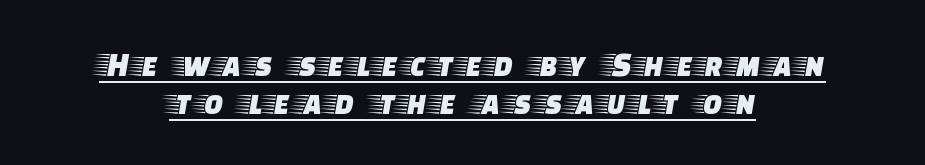
The letters advance in unequal steps, a hallmark of proportional type. Visually the block forms a symmetrical silhouette, jagged on both flanks. Does a line run under the words? Yes, clearly. The designer dialed line spacing down below the default. The designer went with a serif here, giving each stem small feet.
